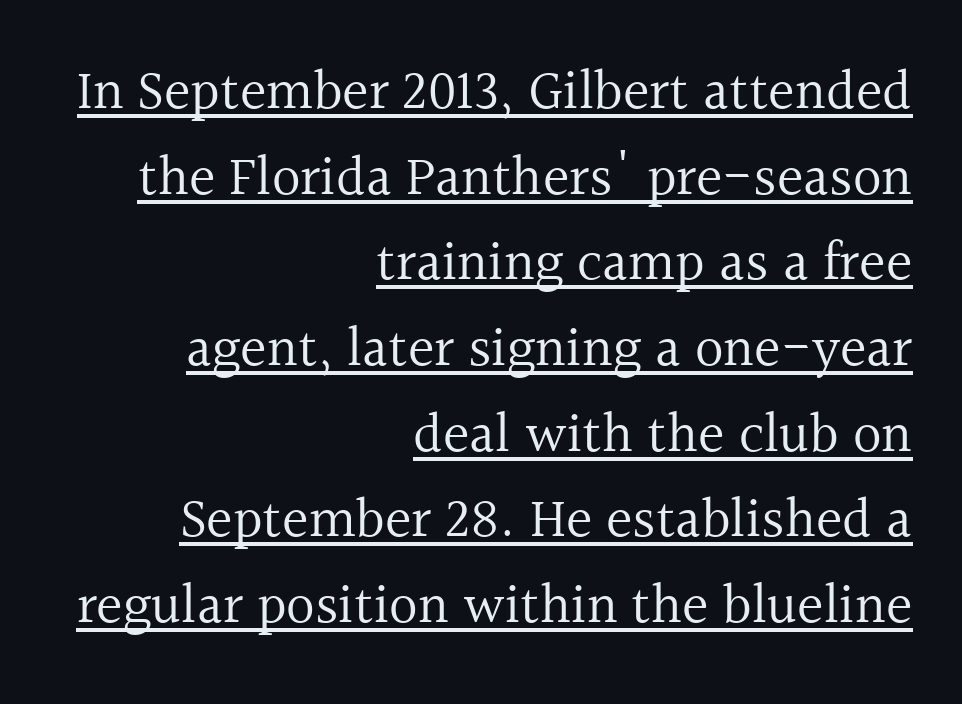
The image shows 56 px regular-weight serif type, upright; set right-aligned, normal line spacing (1.53x), normal letter spacing, underlined; a medium x-height.
